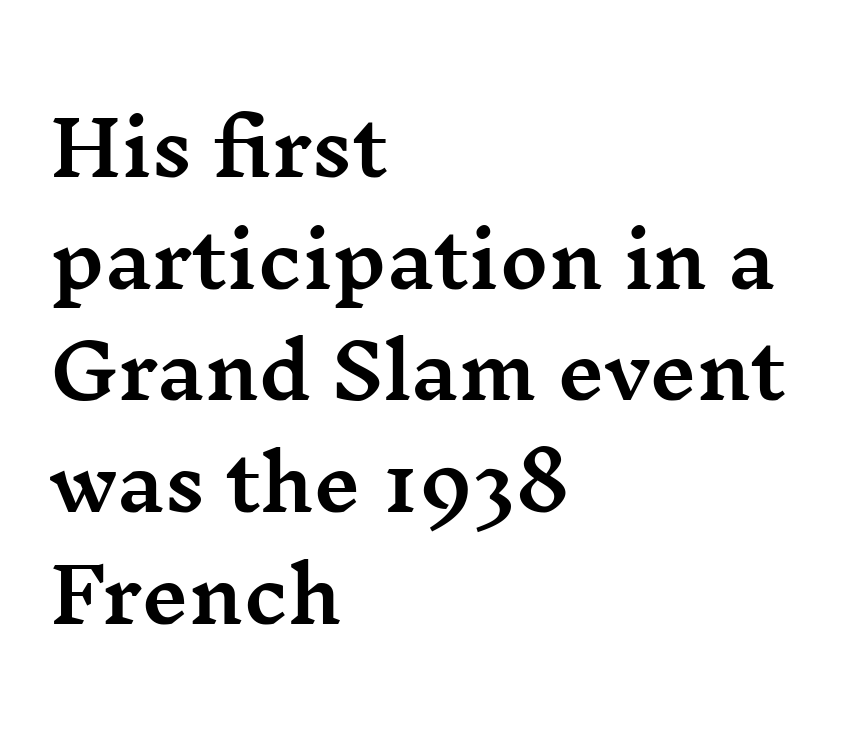
Q: Is the text italic (slanted)? A: No, it is upright.
Q: Is the typeface a serif or a sans-serif typeface? A: Serif.
Q: Is the text underlined? A: No.
Q: How is the paragraph aligned? A: Left-aligned.
Q: Is the spacing between letters normal or unusually wide? A: Normal.
Q: Is the spacing between lines tight, normal or loose? A: Normal.
Q: Width (condensed, normal, or wide)? A: Wide.
Q: Stroke contrast? A: Medium.
Q: x-height? A: Medium.
Q: Monospaced? A: No.
